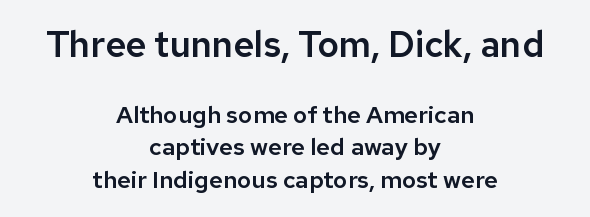
{"serif": "no", "italic": "no", "width": "normal", "stroke_contrast": "low", "x_height": "medium", "monospaced": "no", "underline": "no", "align": "center", "line_spacing": "normal", "line_spacing_ratio": 1.36, "letter_spacing": "normal", "letter_spacing_em": 0.0, "larger_block": "first", "size_ratio": 1.5, "glyph_px": 36}
